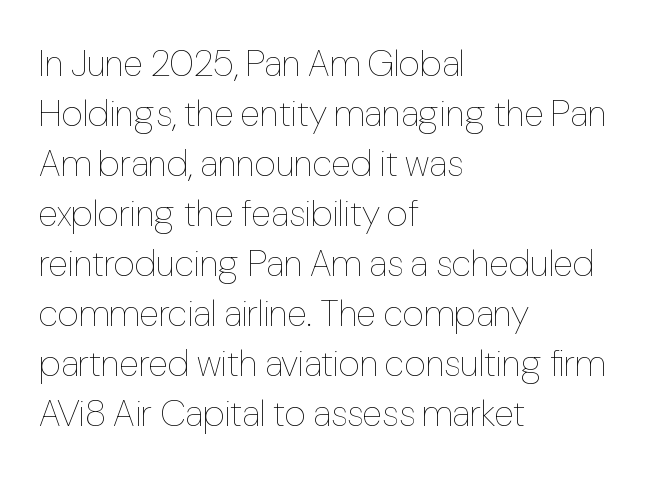
A typesetter would mark this as roman, not italic. The gaps between neighbouring characters are ordinary and unremarkable. This block has exactly the height ordinary leading produces. Stroke thickness stays within the range of a standard reading face or lighter. The letters advance in unequal steps, a hallmark of proportional type.
